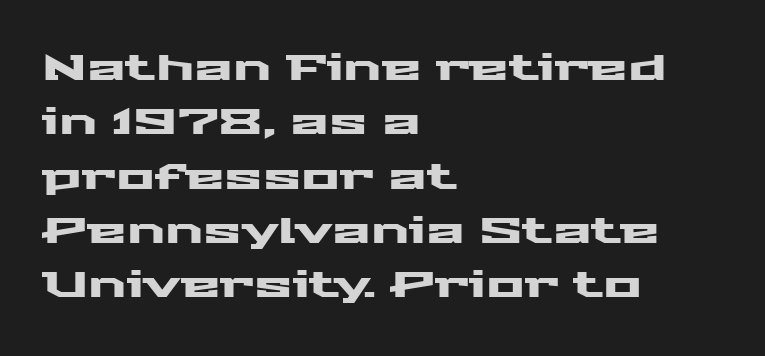
{"serif": "no", "italic": "no", "width": "wide", "stroke_contrast": "medium", "x_height": "medium", "monospaced": "no", "underline": "no", "align": "left", "line_spacing": "normal", "line_spacing_ratio": 1.51, "letter_spacing": "normal", "letter_spacing_em": 0.0, "glyph_px": 36}
